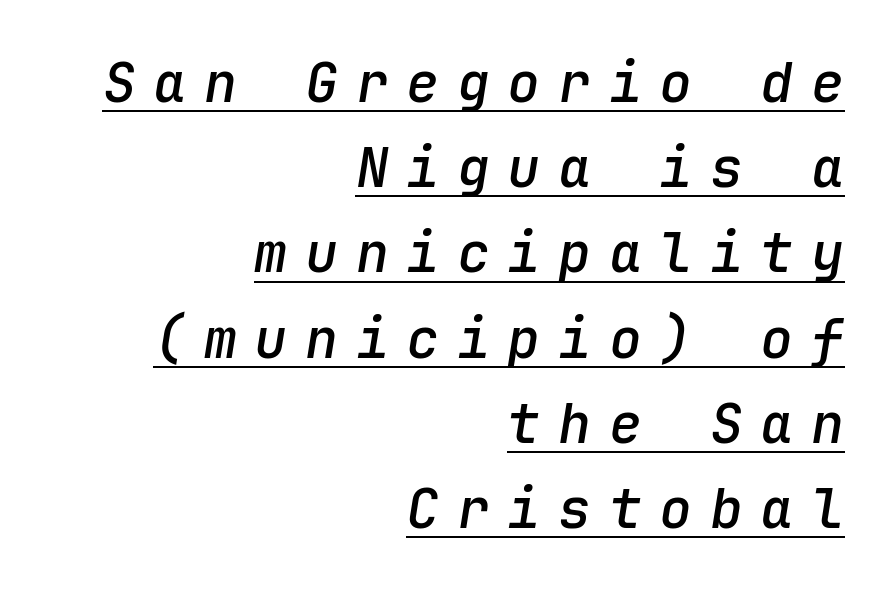
Q: Is the text bold? A: Semi-bold.
Q: Is the text italic (slanted)? A: Yes, it leans right by about 9 degrees.
Q: Is the text underlined? A: Yes.
Q: How is the paragraph aligned? A: Right-aligned.
Q: Is the spacing between letters normal or unusually wide? A: Unusually wide.
Q: Is the spacing between lines tight, normal or loose? A: Normal.
Q: Width (condensed, normal, or wide)? A: Normal.
Q: Stroke contrast? A: Low.
Q: x-height? A: Medium.
Q: Monospaced? A: Yes.
